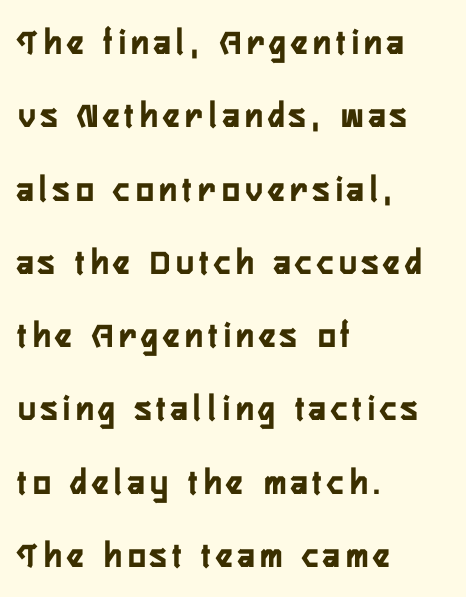
The image shows 37 px semibold, condensed sans-serif type, upright; set left-aligned, loose line spacing (1.98x), not underlined; low stroke contrast and a medium x-height.
